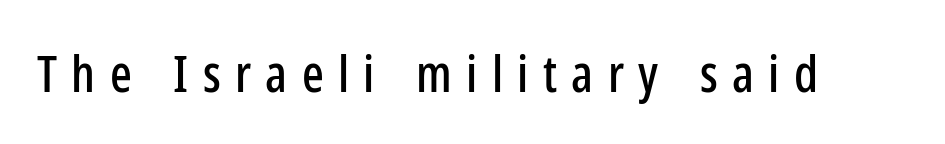
{"serif": "no", "italic": "no", "width": "condensed", "stroke_contrast": "low", "x_height": "medium", "monospaced": "no", "underline": "no", "letter_spacing": "wide", "letter_spacing_em": 0.28, "glyph_px": 51}
